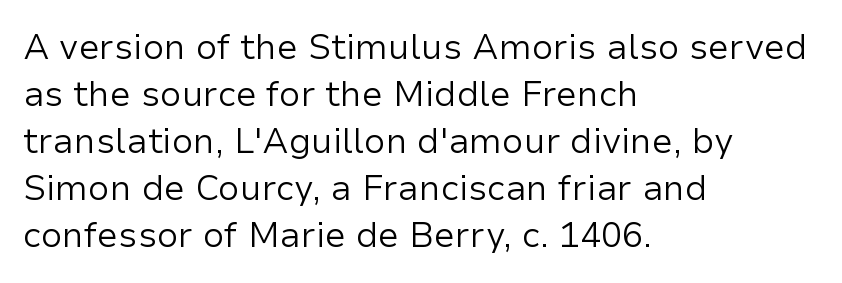
A roman cut, with each character standing at attention. Honestly, the row spacing looks completely unremarkable. Check the space under the baseline: it is left empty. Characters follow at the spacing the type designer built in.
